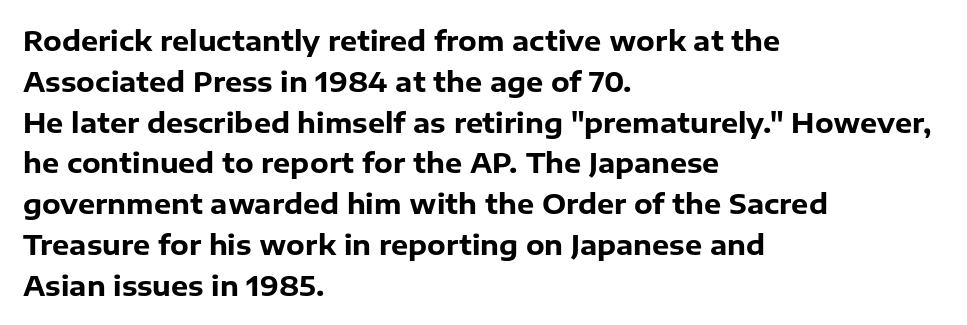
Q: Is the text bold? A: Yes.
Q: Is the text italic (slanted)? A: No, it is upright.
Q: Is the text underlined? A: No.
Q: How is the paragraph aligned? A: Left-aligned.
Q: Is the spacing between letters normal or unusually wide? A: Normal.
Q: Is the spacing between lines tight, normal or loose? A: Normal.
